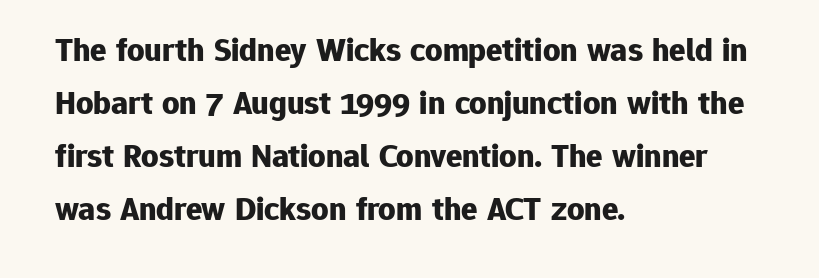
Looks like regular typesetting: each glyph gets only the width it needs. Underline: absent. Nope, not italic — everything's standing straight. Compared with a centered layout, this one pins lines to the left instead. Line spacing here is normal. Compared with typical body copy, the letter spacing here is the same.
